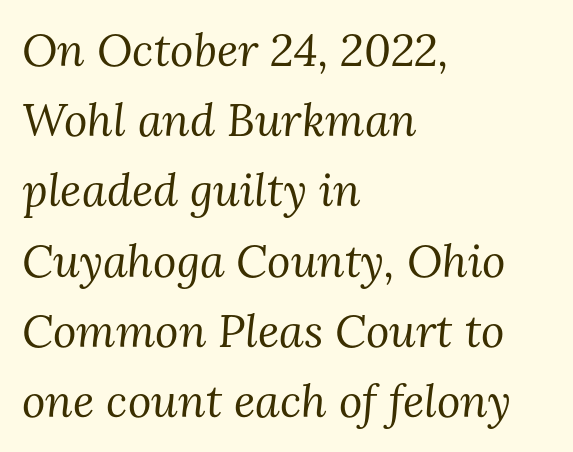
The image shows 45 px regular-weight serif type, italic (leaning right); set left-aligned, normal line spacing (1.56x), normal letter spacing, not underlined; medium stroke contrast and a medium x-height.
